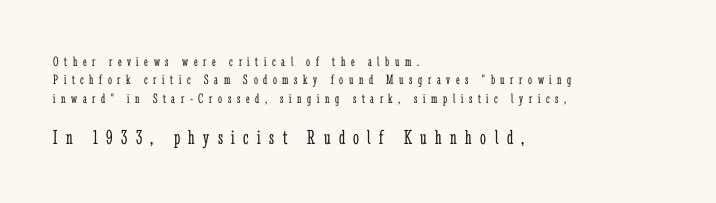
The image shows 21 px text type, upright; set left-aligned, normal line spacing (1.32x), unusually wide letter spacing (+0.4 em), not underlined; the second (bottom) block is 1.5x larger.
